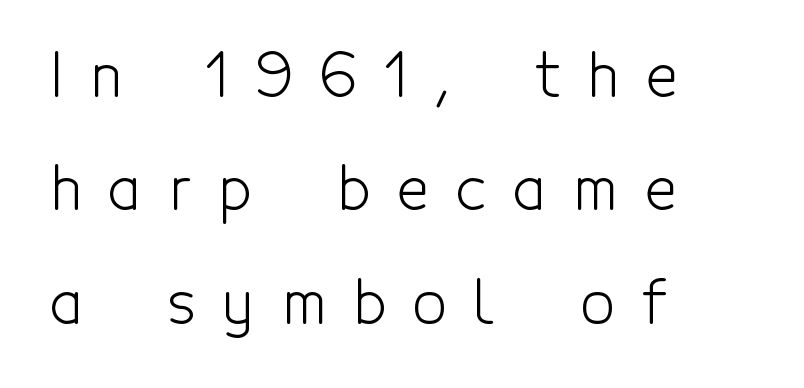
Q: Is the text bold? A: No.
Q: Is the text italic (slanted)? A: No, it is upright.
Q: Is the typeface a serif or a sans-serif typeface? A: Sans-serif.
Q: Is the text underlined? A: No.
Q: How is the paragraph aligned? A: Left-aligned.
Q: Is the spacing between letters normal or unusually wide? A: Unusually wide.
Q: Width (condensed, normal, or wide)? A: Condensed.
Q: x-height? A: Medium.
Q: Monospaced? A: No.
